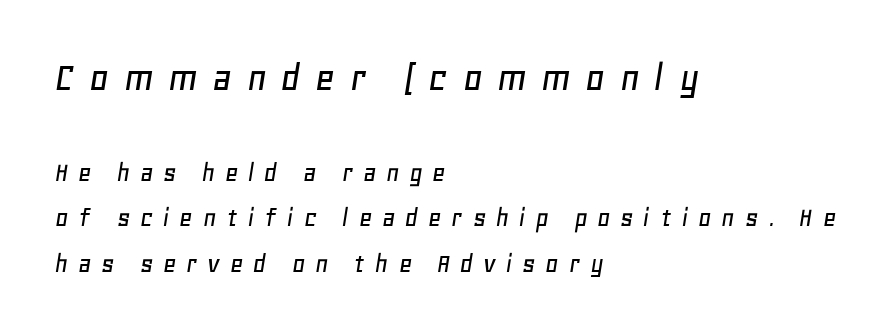
The image shows 43 px text type, italic (leaning right); set left-aligned, normal line spacing (1.57x), unusually wide letter spacing (+0.33 em), not underlined; the first (top) block is 1.48x larger; low stroke contrast and a large x-height.
